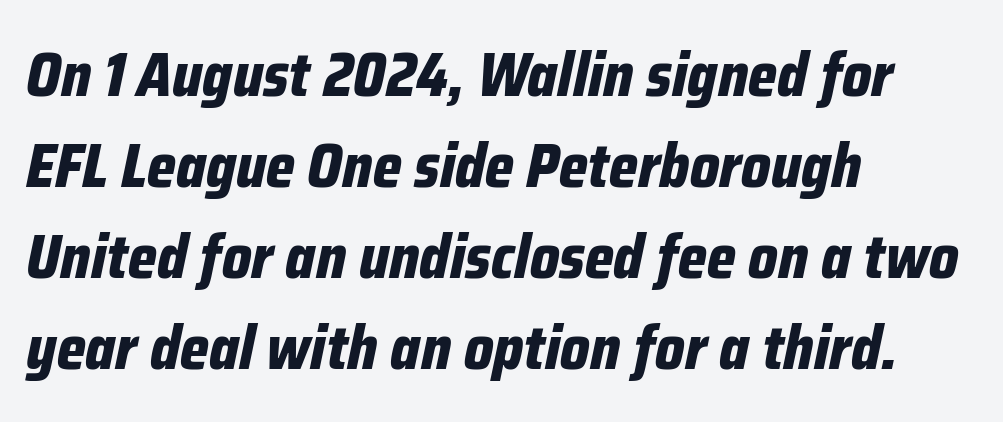
{"italic": "yes", "lean": "right", "slant_degrees": 12, "bold": "yes", "weight": "bold", "width": "condensed", "stroke_contrast": "low", "x_height": "medium", "monospaced": "no", "underline": "no", "align": "left", "line_spacing": "normal", "line_spacing_ratio": 1.49, "letter_spacing": "normal", "letter_spacing_em": 0.0, "glyph_px": 61}
